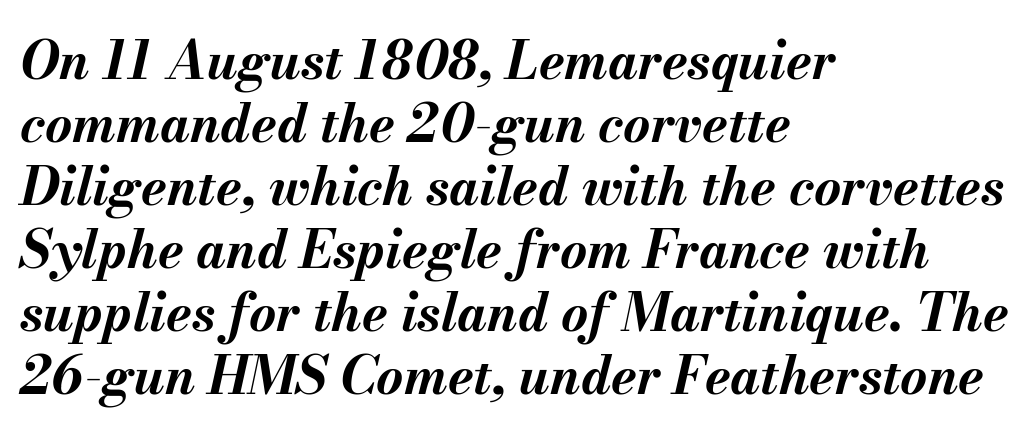
{"italic": "yes", "lean": "right", "slant_degrees": 13, "bold": "yes", "weight": "bold", "width": "normal", "stroke_contrast": "medium", "x_height": "small", "monospaced": "no", "underline": "no", "align": "left", "line_spacing_ratio": 1.21, "letter_spacing": "normal", "letter_spacing_em": 0.0, "glyph_px": 52}
